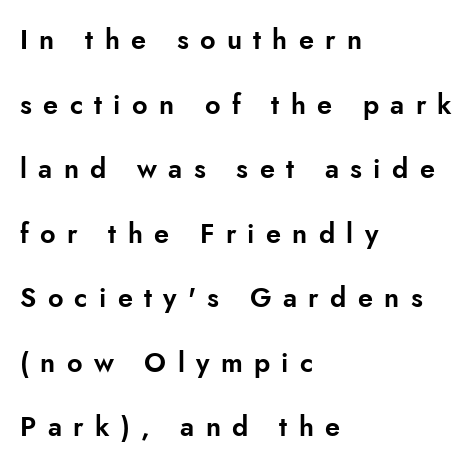
The image shows 27 px text type, upright; set left-aligned, loose line spacing (2.39x), unusually wide letter spacing (+0.42 em), not underlined.
